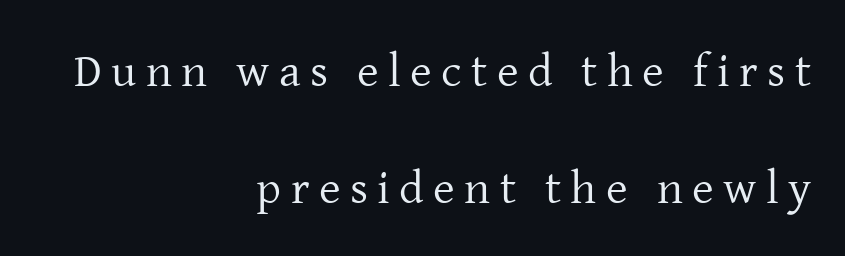
The rendering uses natural spacing where letterforms have individual widths. Someone cranked the tracking dial way up on this one. The passage shown stacks its lines with a broad gap. Anything drawn beneath the words? Only blank space.
